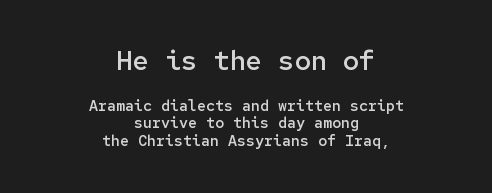
The image shows 27 px text type, upright; set centered, line spacing 1.16x, normal letter spacing, not underlined; the first (top) block is 1.8x larger.
